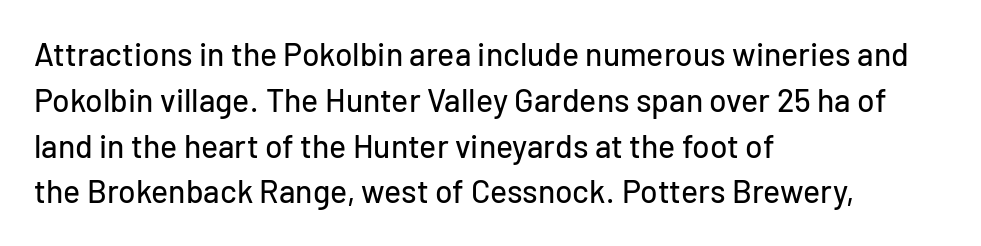
{"serif": "no", "italic": "no", "width": "normal", "stroke_contrast": "low", "x_height": "medium", "monospaced": "no", "underline": "no", "align": "left", "line_spacing": "normal", "line_spacing_ratio": 1.43, "letter_spacing": "normal", "letter_spacing_em": 0.0, "glyph_px": 32}
